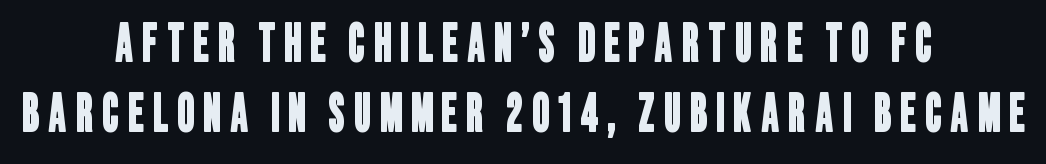
Q: Is the typeface a serif or a sans-serif typeface? A: Sans-serif.
Q: Is the text underlined? A: No.
Q: How is the paragraph aligned? A: Centered.
Q: Is the spacing between lines tight, normal or loose? A: Normal.
Q: Width (condensed, normal, or wide)? A: Condensed.
Q: Stroke contrast? A: Low.
Q: x-height? A: Large.
Q: Monospaced? A: No.
